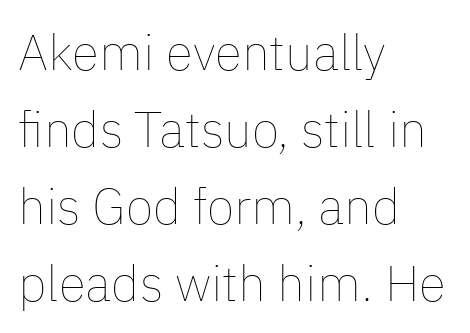
{"italic": "no", "bold": "no", "weight": "thin", "width": "normal", "stroke_contrast": "low", "x_height": "medium", "monospaced": "no", "underline": "no", "align": "left", "line_spacing": "normal", "line_spacing_ratio": 1.54, "letter_spacing": "normal", "letter_spacing_em": 0.0, "glyph_px": 50}
